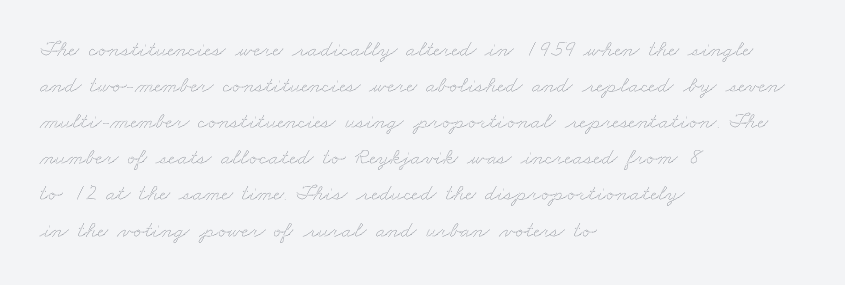
The image shows 23 px text type; set left-aligned, normal line spacing (1.57x), normal letter spacing, not underlined.
